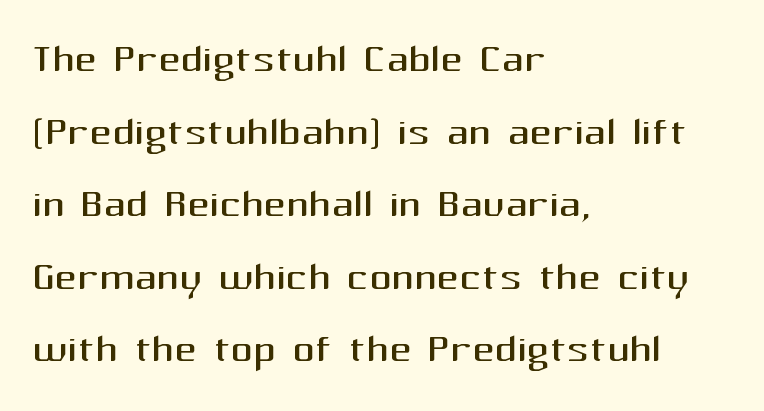
Spacing verdict: proportional, widths tailored to each character. Notice how the stems are strictly vertical — no italics here. Honestly, the letter spacing is just normal — you wouldn't notice it. No heavy texture on the line: the type isn't bold. The typesetter chose a ragged-right arrangement here.
